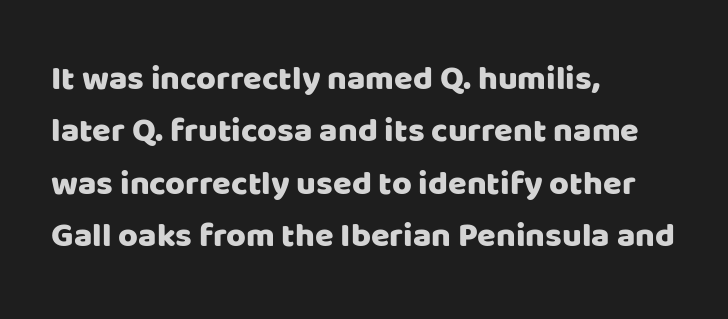
Note the varied advance widths — an 'i' is clearly narrower than an 'm'. The lettering holds an erect, upright posture throughout. Nobody drew a line under any word here. In terms of leading, this rendering sits right in the middle.
